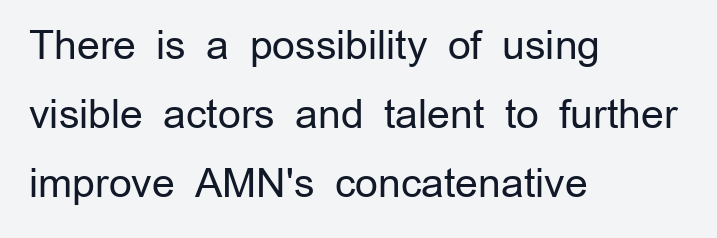
Q: Is the text bold? A: No.
Q: Is the text italic (slanted)? A: No, it is upright.
Q: Is the typeface a serif or a sans-serif typeface? A: Sans-serif.
Q: Is the text underlined? A: No.
Q: How is the paragraph aligned? A: Left-aligned.
Q: Is the spacing between letters normal or unusually wide? A: Normal.
Q: Width (condensed, normal, or wide)? A: Normal.
Q: Stroke contrast? A: Low.
Q: x-height? A: Medium.
Q: Monospaced? A: No.
